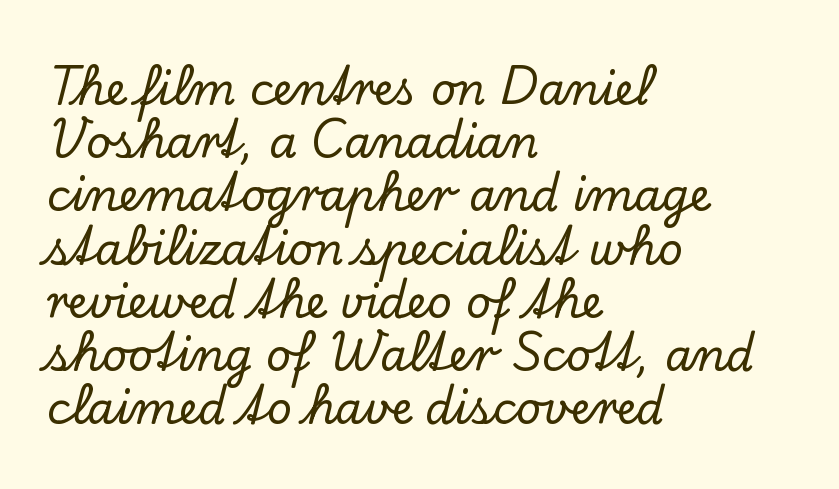
Q: Is the text italic (slanted)? A: Yes.
Q: Is the typeface a serif or a sans-serif typeface? A: Serif.
Q: Is the text underlined? A: No.
Q: How is the paragraph aligned? A: Left-aligned.
Q: Is the spacing between letters normal or unusually wide? A: Normal.
Q: Width (condensed, normal, or wide)? A: Normal.
Q: Stroke contrast? A: Low.
Q: x-height? A: Small.
Q: Monospaced? A: No.
